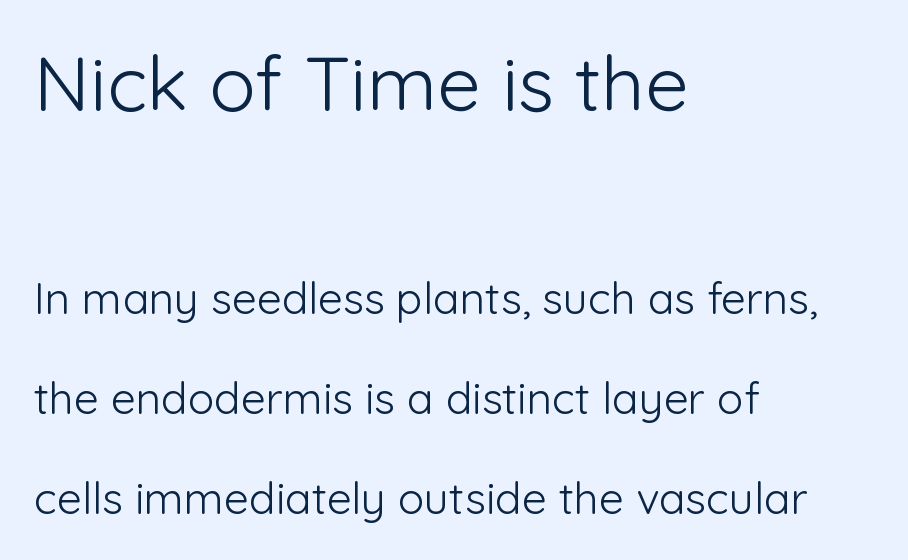
{"serif": "no", "italic": "no", "bold": "no", "weight": "light", "width": "normal", "stroke_contrast": "low", "x_height": "medium", "monospaced": "no", "underline": "no", "align": "left", "line_spacing": "loose", "line_spacing_ratio": 2.27, "letter_spacing": "normal", "letter_spacing_em": 0.0, "larger_block": "first", "size_ratio": 1.75, "glyph_px": 77}
